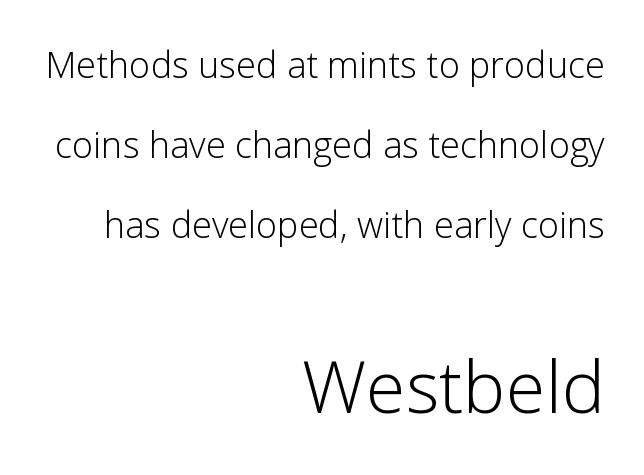
{"serif": "no", "italic": "no", "bold": "no", "weight": "light", "width": "normal", "stroke_contrast": "low", "x_height": "medium", "monospaced": "no", "underline": "no", "align": "right", "line_spacing": "loose", "line_spacing_ratio": 2.22, "letter_spacing": "normal", "letter_spacing_em": 0.0, "larger_block": "second", "size_ratio": 2.0, "glyph_px": 72}
